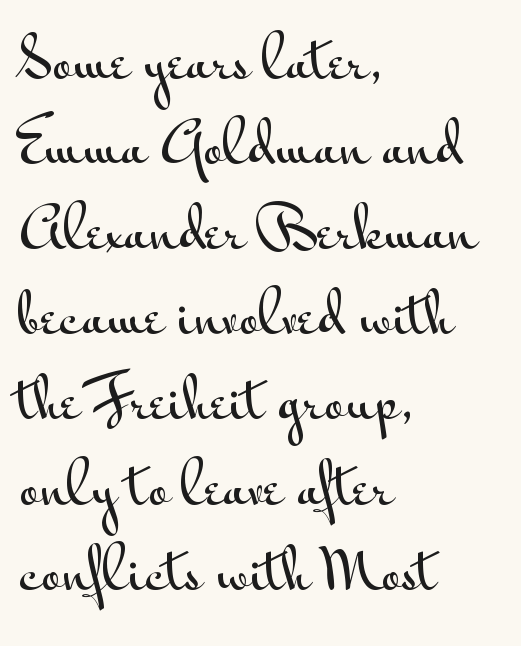
Q: Is the text italic (slanted)? A: Yes.
Q: Is the typeface a serif or a sans-serif typeface? A: Sans-serif.
Q: Is the text underlined? A: No.
Q: How is the paragraph aligned? A: Left-aligned.
Q: Is the spacing between letters normal or unusually wide? A: Normal.
Q: Is the spacing between lines tight, normal or loose? A: Normal.
Q: Width (condensed, normal, or wide)? A: Wide.
Q: Stroke contrast? A: Medium.
Q: x-height? A: Small.
Q: Monospaced? A: No.
